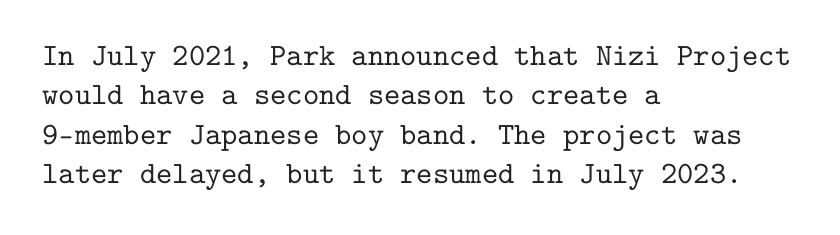
Is the letter spacing exaggerated? No — it looks like the ordinary default. The space beneath each line is pristine and unruled. Think of a typewriter: that constant character pitch is what you see here. The type sits square on the baseline with zero lean. Little horizontal feet cap the strokes, marking this as serif type. Where is the straight margin? On the left.
